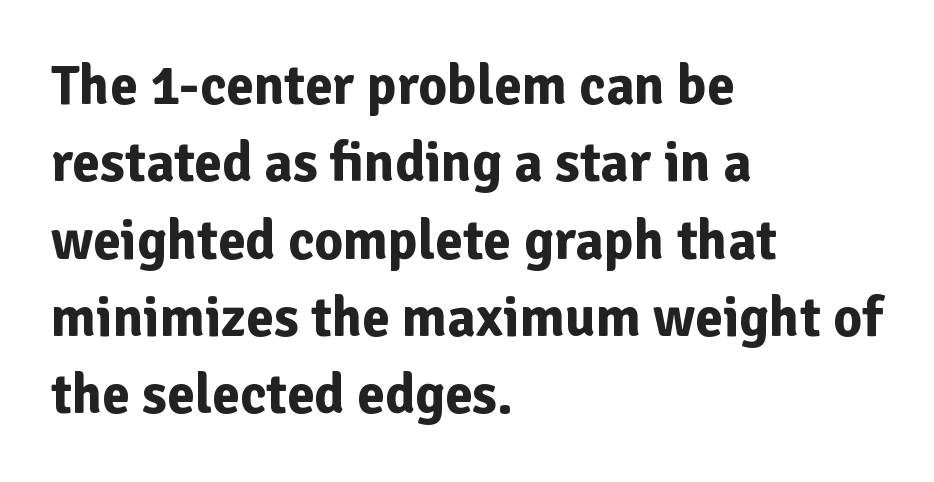
{"serif": "no", "italic": "no", "bold": "yes", "weight": "bold", "width": "normal", "stroke_contrast": "low", "x_height": "medium", "monospaced": "no", "underline": "no", "align": "left", "line_spacing": "normal", "line_spacing_ratio": 1.38, "letter_spacing": "normal", "letter_spacing_em": 0.0, "glyph_px": 56}
